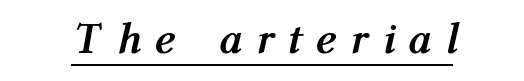
Style check: oblique. The rendering uses the underline text-decoration. Looks like regular typesetting: each glyph gets only the width it needs. I'd describe the lettering as bold — thick and assertive. The letters are spread apart with noticeably loose tracking.
